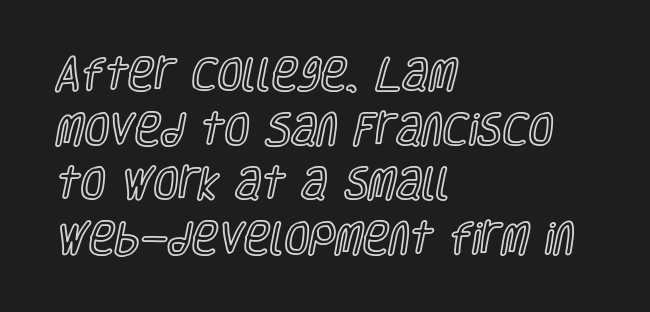
Q: Is the text italic (slanted)? A: Yes.
Q: Is the text underlined? A: No.
Q: How is the paragraph aligned? A: Left-aligned.
Q: Is the spacing between letters normal or unusually wide? A: Normal.
Q: Is the spacing between lines tight, normal or loose? A: Normal.
Q: Width (condensed, normal, or wide)? A: Condensed.
Q: x-height? A: Large.
Q: Monospaced? A: No.
